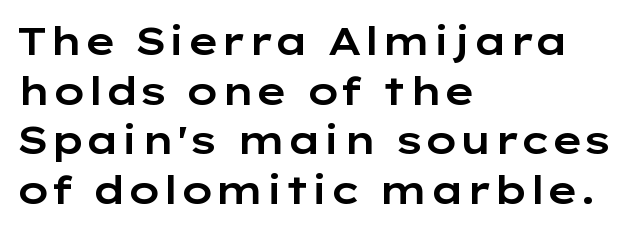
The image shows 39 px wide sans-serif type, upright; set left-aligned, normal line spacing (1.27x), normal letter spacing, not underlined; low stroke contrast and a medium x-height.
